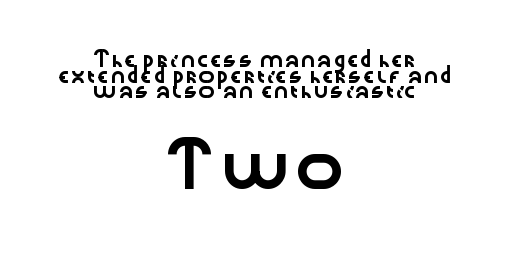
Q: Is the text italic (slanted)? A: No, it is upright.
Q: Is the typeface a serif or a sans-serif typeface? A: Sans-serif.
Q: Is the text underlined? A: No.
Q: How is the paragraph aligned? A: Centered.
Q: Is the spacing between letters normal or unusually wide? A: Normal.
Q: Is the spacing between lines tight, normal or loose? A: Tight.
Q: Which block of text is set in a larger size, the first (top) or the second (bottom)? A: The second (bottom) one.
Q: Width (condensed, normal, or wide)? A: Wide.
Q: Stroke contrast? A: Low.
Q: x-height? A: Medium.
Q: Monospaced? A: No.
